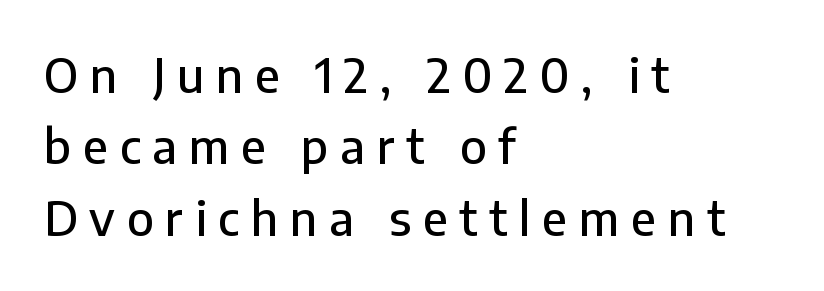
Serifs: no, the terminals of the letterforms are clean. The tracking reads as deliberately expanded to a designer's eye. Baseline-to-baseline distance is the conventional proportion of letter height. Vertical strokes here are truly vertical. Think of a printed novel: that variable character pitch is what you see here. The foot of each line stays bare and open.
